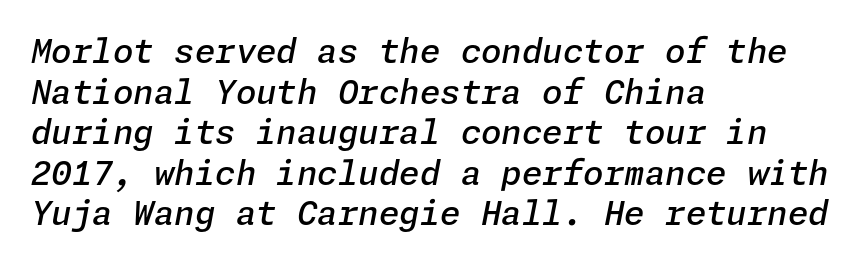
{"italic": "yes", "lean": "right", "slant_degrees": 11, "bold": "semi", "weight": "semibold", "width": "normal", "stroke_contrast": "low", "x_height": "medium", "underline": "no", "align": "left", "line_spacing_ratio": 1.23, "letter_spacing": "normal", "letter_spacing_em": 0.0, "glyph_px": 33}
